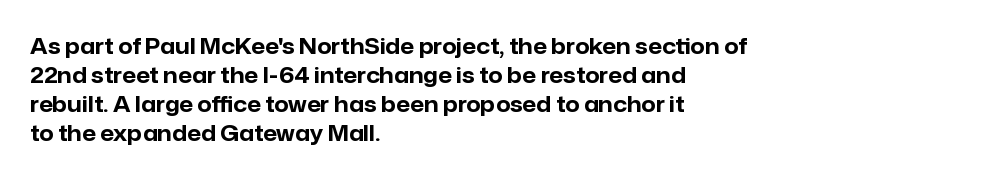
I'd describe the lettering as bold — thick and assertive. Line starts are locked; line ends wander. Nope, not italic — everything's standing straight. Only glyphs here, with clear space below each row.
